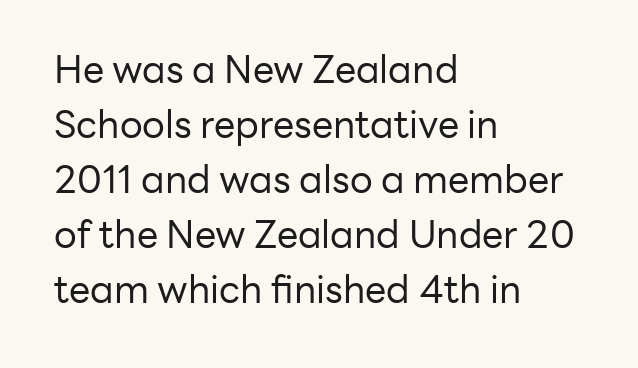
Observe the ordinary spacing: letters are neighbours, not strangers. The paragraph shown leans on its left margin. Is there any slant? The stems are plumb. I'd call this a sans setting — the letters go barefoot.
